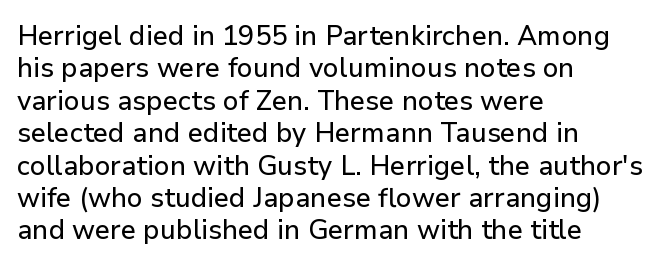
Q: Is the text italic (slanted)? A: No, it is upright.
Q: Is the text underlined? A: No.
Q: How is the paragraph aligned? A: Left-aligned.
Q: Is the spacing between letters normal or unusually wide? A: Normal.
